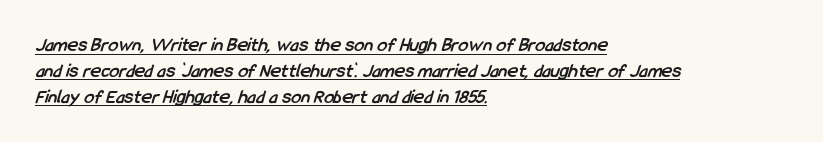
The horizontal fit of the characters is conventional and even. Short and long lines alike share a common starting point at left. Emphasis by weight is at full strength: bold. Does a line run under the words? Yes, clearly.
